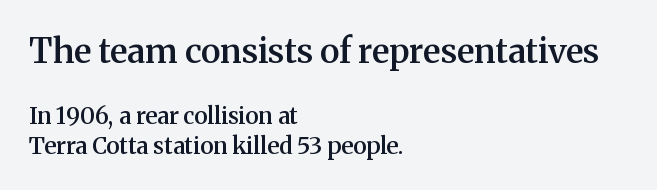
{"serif": "yes", "italic": "no", "bold": "semi", "weight": "semibold", "width": "normal", "stroke_contrast": "medium", "x_height": "medium", "monospaced": "no", "underline": "no", "align": "left", "line_spacing": "normal", "line_spacing_ratio": 1.31, "letter_spacing": "normal", "letter_spacing_em": 0.0, "larger_block": "first", "size_ratio": 1.48, "glyph_px": 34}
